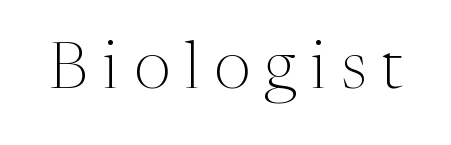
The designer went with a serif here, giving each stem small feet. In terms of posture, this sample is upright. Each letter keeps its own natural width here, so spacing adapts to shape. No chunkiness to these letters — they're not bold.
